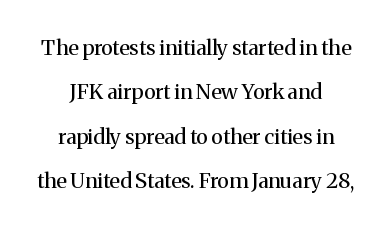
Letter spacing: default. Italic? Not at all — the glyphs are vertical. Visually the block forms a symmetrical silhouette, jagged on both flanks. Clear beneath every line of the passage.
